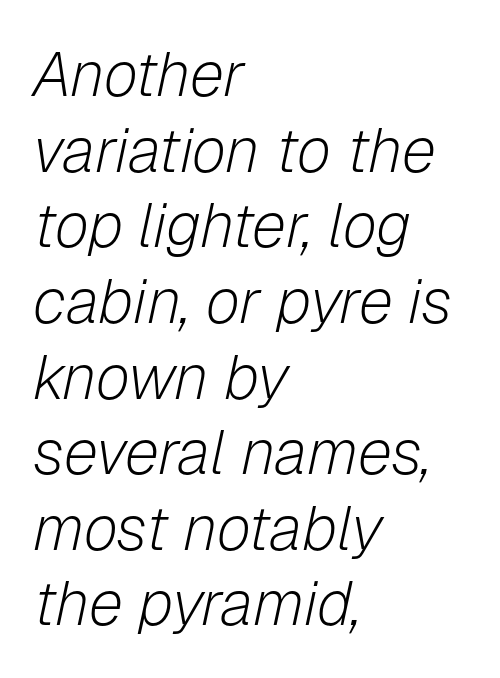
{"italic": "yes", "lean": "right", "slant_degrees": 12, "bold": "no", "weight": "light", "width": "normal", "stroke_contrast": "low", "x_height": "medium", "monospaced": "no", "underline": "no", "align": "left", "line_spacing_ratio": 1.22, "letter_spacing": "normal", "letter_spacing_em": 0.0, "glyph_px": 62}
